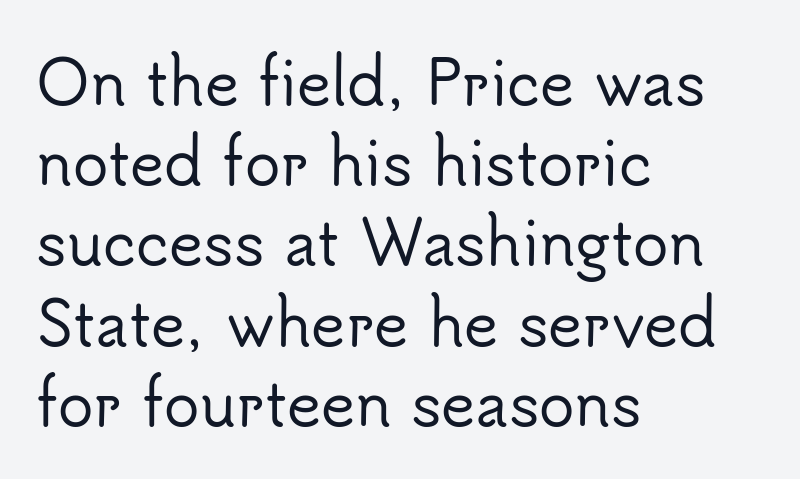
{"serif": "no", "italic": "no", "width": "normal", "stroke_contrast": "low", "x_height": "small", "monospaced": "no", "underline": "no", "align": "left", "line_spacing": "normal", "line_spacing_ratio": 1.36, "letter_spacing": "normal", "letter_spacing_em": 0.0, "glyph_px": 59}
